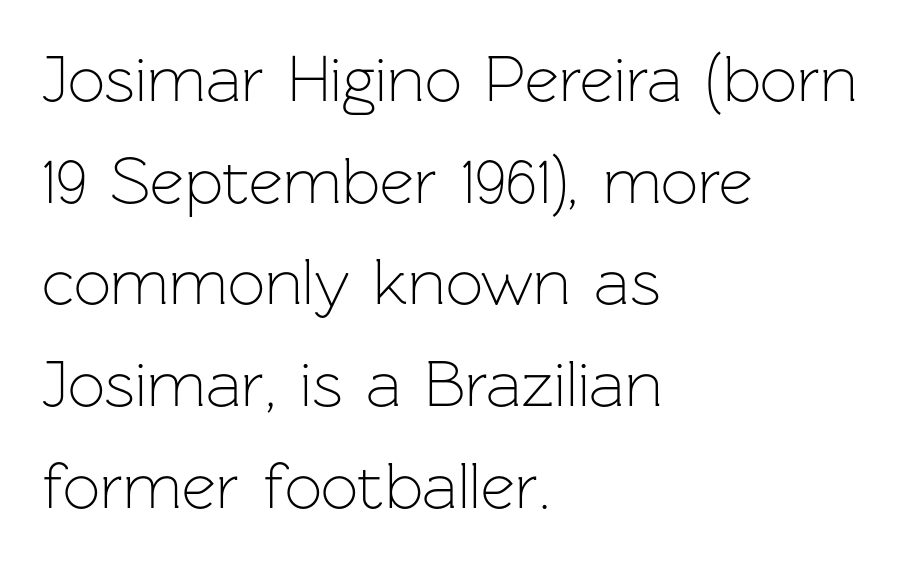
The image shows 66 px light sans-serif type, upright; set left-aligned, normal line spacing (1.54x), normal letter spacing, not underlined; low stroke contrast and a medium x-height.
